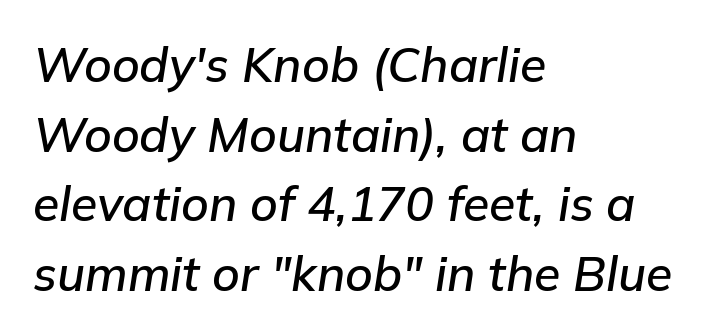
The image shows 48 px text type, italic (leaning right); set left-aligned, normal line spacing (1.45x), normal letter spacing, not underlined; low stroke contrast and a medium x-height.
